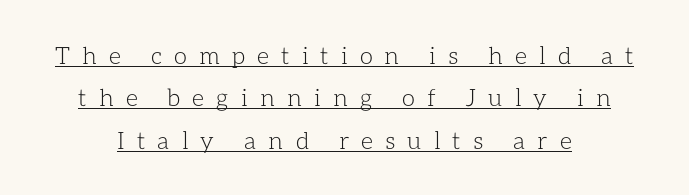
The image shows 24 px text type, upright; set centered, line spacing 1.77x, unusually wide letter spacing (+0.5 em), underlined.
